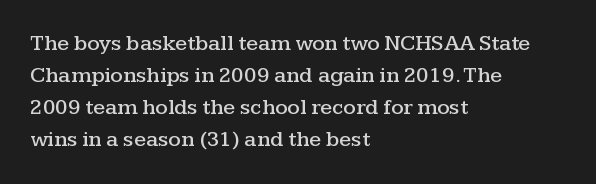
Q: Is the text italic (slanted)? A: No, it is upright.
Q: Is the text underlined? A: No.
Q: How is the paragraph aligned? A: Left-aligned.
Q: Is the spacing between letters normal or unusually wide? A: Normal.
Q: Is the spacing between lines tight, normal or loose? A: Normal.
